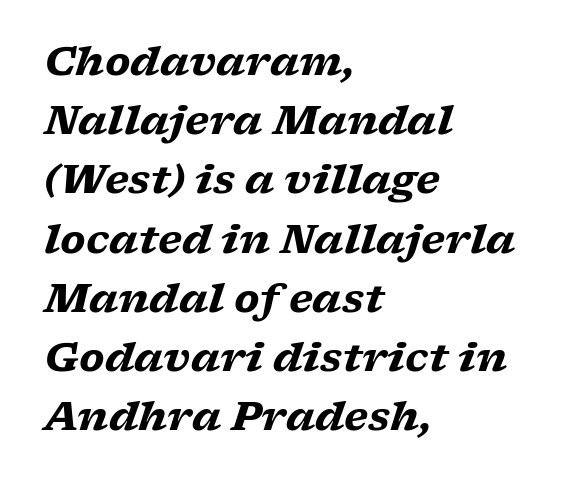
The image shows 40 px heavy, wide serif type, italic (leaning right); set left-aligned, normal line spacing (1.48x), normal letter spacing, not underlined; low stroke contrast and a medium x-height.
